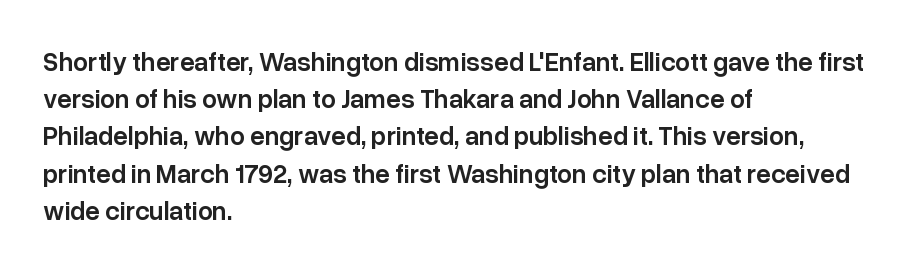
The image shows 26 px text type, upright; set left-aligned, normal line spacing (1.43x), normal letter spacing, not underlined.
